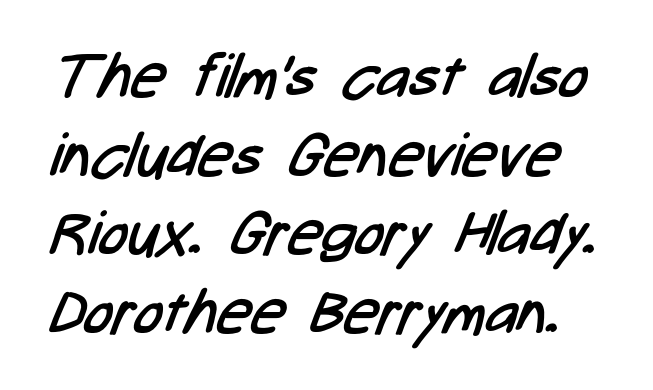
{"serif": "no", "bold": "no", "weight": "regular", "width": "condensed", "stroke_contrast": "low", "x_height": "medium", "monospaced": "no", "underline": "no", "line_spacing": "normal", "line_spacing_ratio": 1.31, "letter_spacing": "normal", "letter_spacing_em": 0.0, "glyph_px": 60}
